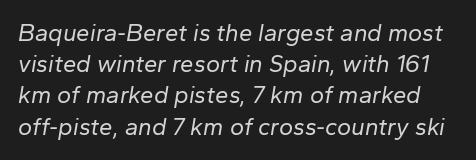
The image shows 24 px text type, italic (leaning right); set normal line spacing (1.3x), normal letter spacing, not underlined.
